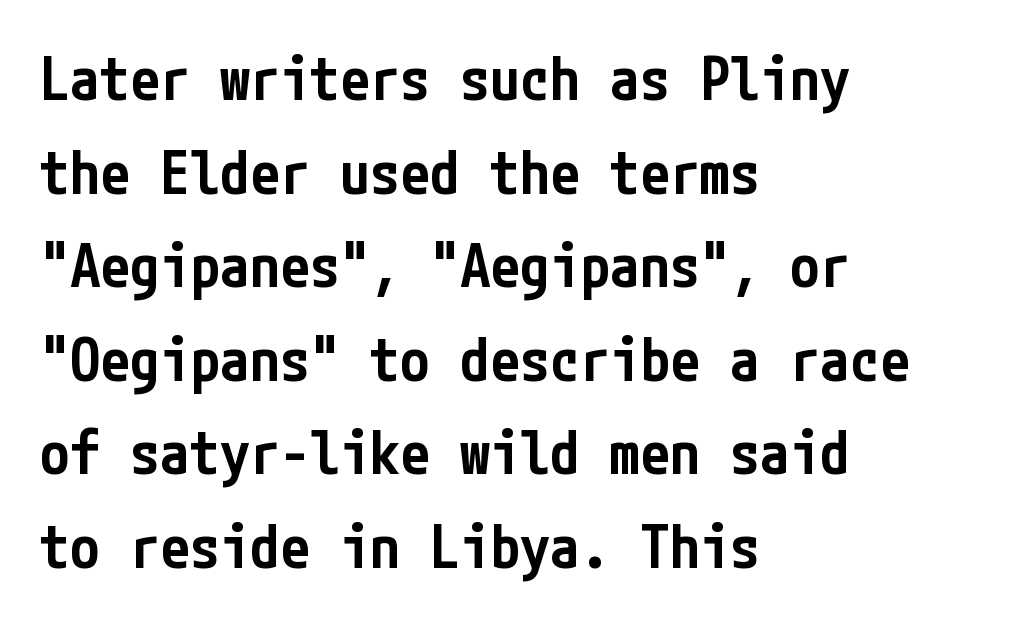
The image shows 60 px semibold, condensed sans-serif type, upright; set left-aligned, normal line spacing (1.56x), normal letter spacing, not underlined; low stroke contrast and a medium x-height.
